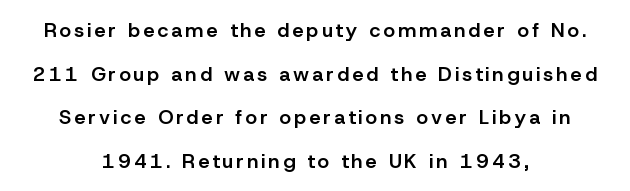
This sample uses an upright cut, with every glyph sitting square on the baseline. The string is rendered with underlining switched off. Horizontal alignment here is central, giving a formal, balanced look. Emphasis by weight is partial: semibold. Leading: increased.
